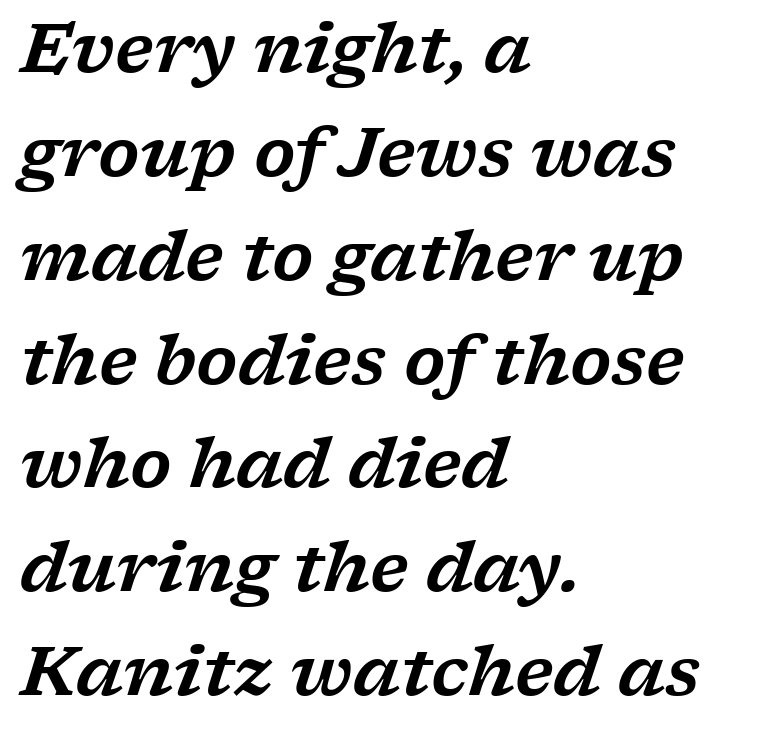
The image shows 67 px wide serif type, italic (leaning right); set left-aligned, normal line spacing (1.55x), normal letter spacing, not underlined; low stroke contrast and a medium x-height.
